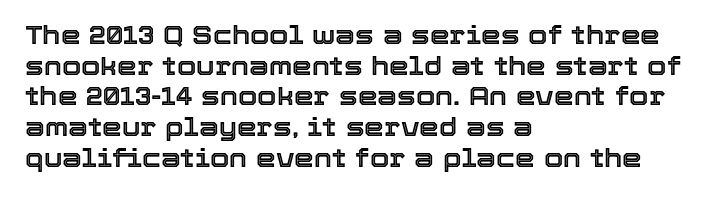
{"italic": "no", "underline": "no", "align": "left", "line_spacing_ratio": 1.23, "letter_spacing": "normal", "letter_spacing_em": 0.0, "glyph_px": 25}
